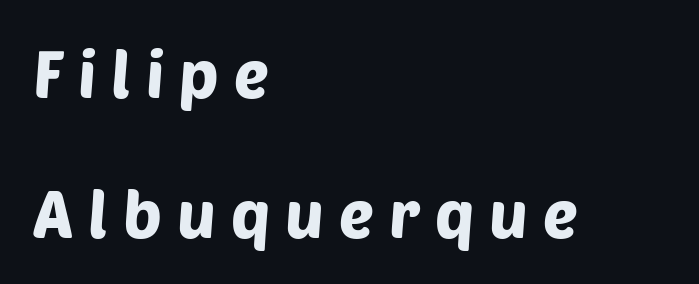
Widely set lines give the paragraph a tall, airy silhouette. Stroke terminals: plain, sans-serif. The zone under the glyphs is completely vacant. Looks like regular typesetting: each glyph gets only the width it needs. The setting favours the left margin, as ordinary paragraphs usually do. The line texture is sparse and dotted thanks to wide tracking.
